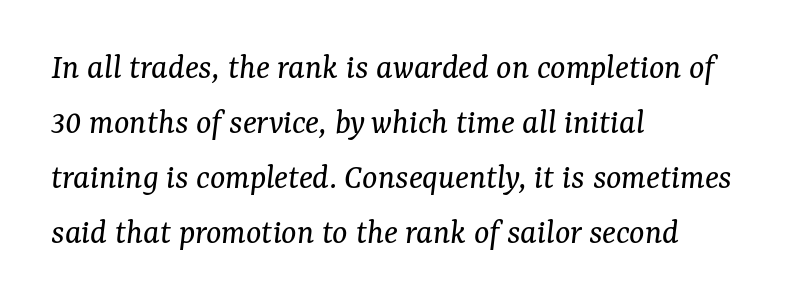
Does the leading feel generous? No, just average. The setting favours the left margin, as ordinary paragraphs usually do. This rendering leaves character spacing at its baseline value. These lines are rendered in a variable-pitch font. The strokes carry an ordinary text weight at most.
